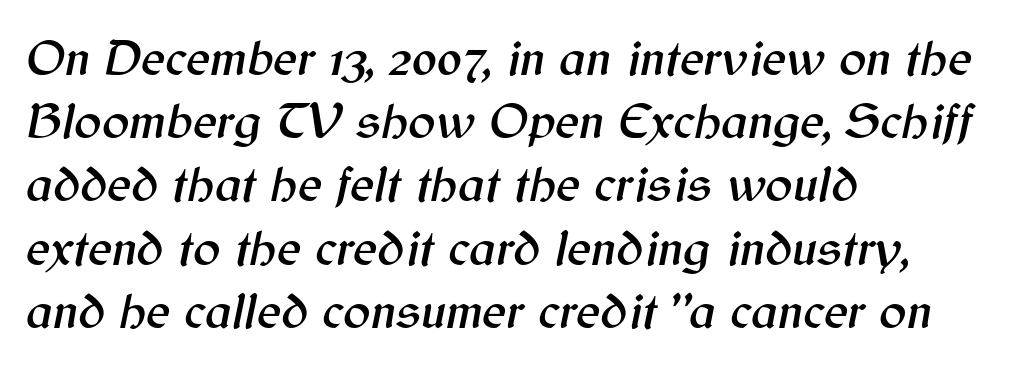
A typesetter would call this zero additional tracking. Proportional: the letters do not fall into vertical columns. Decoration check: the copy has no underline. These lines are set flush left with a ragged right edge.
